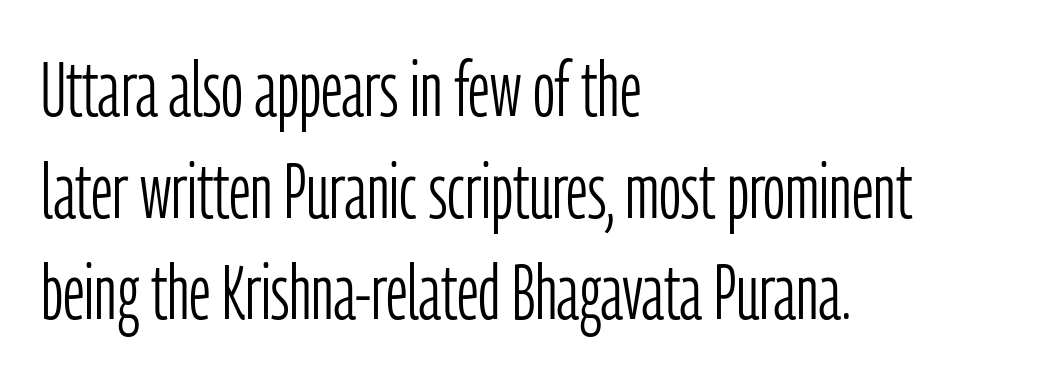
{"serif": "no", "italic": "no", "bold": "no", "weight": "light", "width": "condensed", "stroke_contrast": "low", "x_height": "medium", "monospaced": "no", "underline": "no", "align": "left", "line_spacing": "normal", "line_spacing_ratio": 1.32, "letter_spacing": "normal", "letter_spacing_em": 0.0, "glyph_px": 77}
